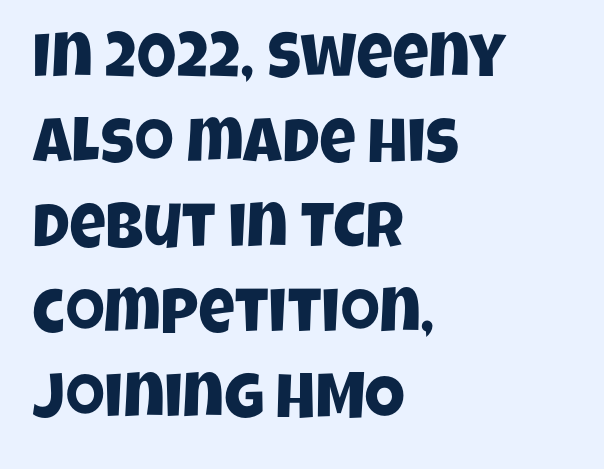
{"serif": "no", "width": "condensed", "stroke_contrast": "low", "x_height": "large", "monospaced": "no", "underline": "no", "align": "left", "line_spacing": "normal", "line_spacing_ratio": 1.35, "letter_spacing": "normal", "letter_spacing_em": 0.0, "glyph_px": 63}
